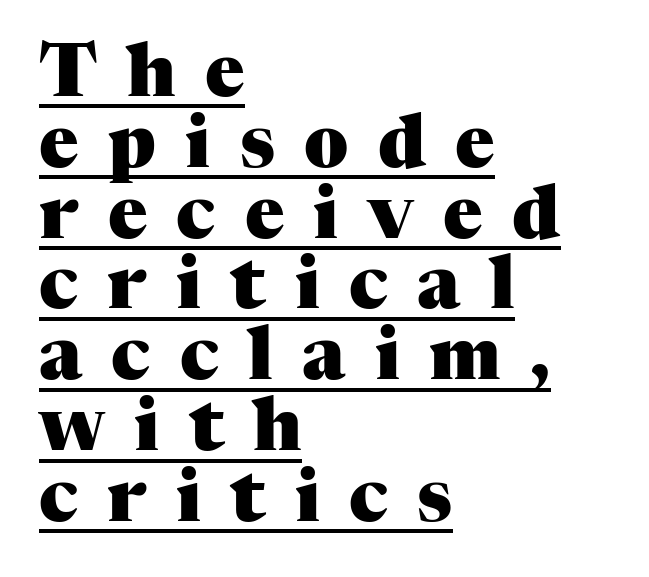
{"serif": "yes", "italic": "no", "bold": "yes", "weight": "heavy", "width": "normal", "stroke_contrast": "medium", "x_height": "medium", "monospaced": "no", "underline": "yes", "align": "left", "line_spacing": "tight", "line_spacing_ratio": 0.97, "letter_spacing": "wide", "letter_spacing_em": 0.4, "glyph_px": 73}
